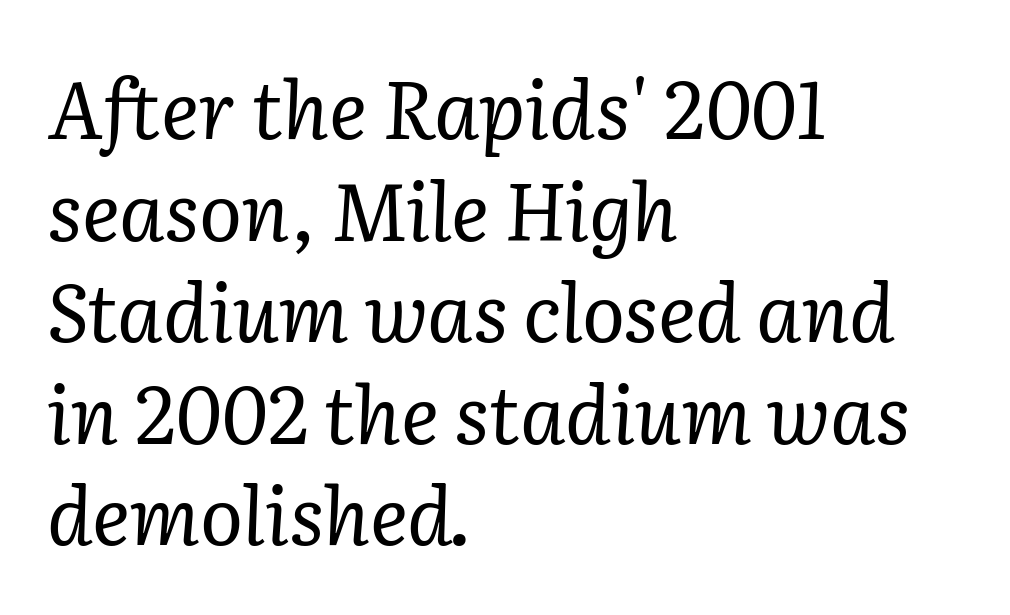
{"serif": "yes", "italic": "yes", "lean": "right", "slant_degrees": 2, "bold": "no", "weight": "regular", "width": "normal", "stroke_contrast": "low", "x_height": "medium", "monospaced": "no", "underline": "no", "align": "left", "line_spacing": "normal", "line_spacing_ratio": 1.27, "letter_spacing": "normal", "letter_spacing_em": 0.0, "glyph_px": 80}
